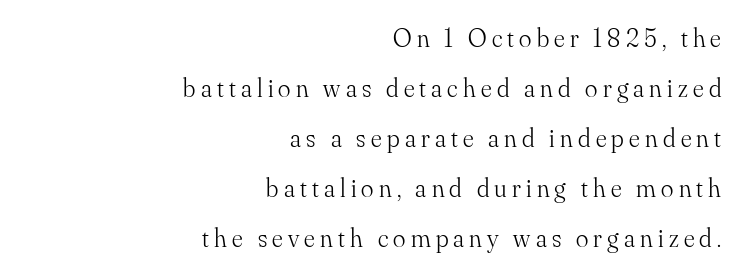
The characters are drawn with everyday or finer stroke widths. These lines are set flush right with a ragged left edge. Tracking value appears strongly positive — letters spread wide. It's the straight-up-and-down kind of type. What's the leading like? Stretched, with rows far apart.
